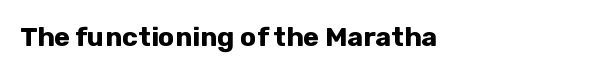
If you drew a line through each stem, it would be perfectly vertical. Look at the stroke-to-counter ratio: heavy, a bold. The lines are quadded left. Short note: letters normally spaced. Descenders hang freely into open space.
